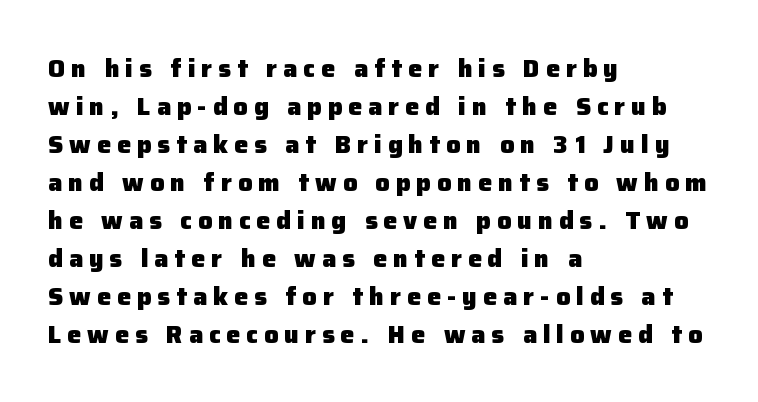
The image shows 25 px bold type, upright; set left-aligned, normal line spacing (1.52x), unusually wide letter spacing (+0.24 em), not underlined.
